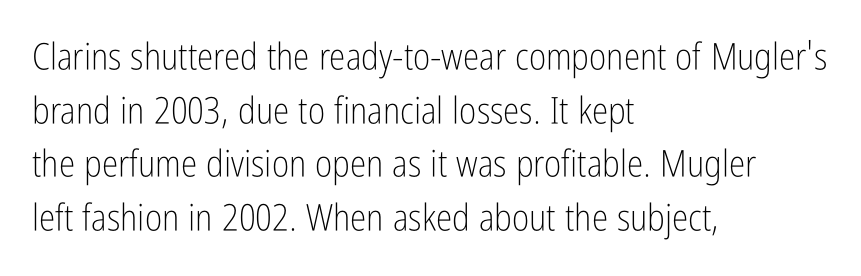
The image shows 37 px light, condensed sans-serif type, upright; set left-aligned, normal line spacing (1.45x), normal letter spacing, not underlined; low stroke contrast and a medium x-height.
